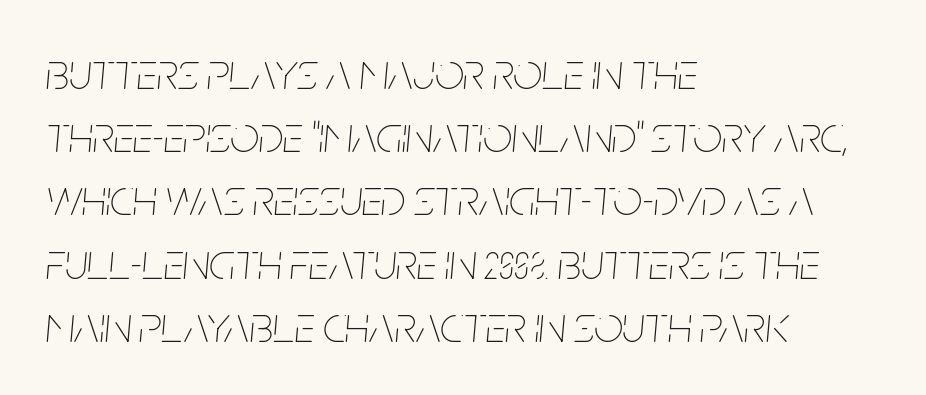
Q: Is the text bold? A: No.
Q: Is the text italic (slanted)? A: Yes, it leans right by about 5 degrees.
Q: Is the text underlined? A: No.
Q: How is the paragraph aligned? A: Left-aligned.
Q: Is the spacing between letters normal or unusually wide? A: Normal.
Q: Width (condensed, normal, or wide)? A: Condensed.
Q: Stroke contrast? A: Low.
Q: x-height? A: Large.
Q: Monospaced? A: No.
